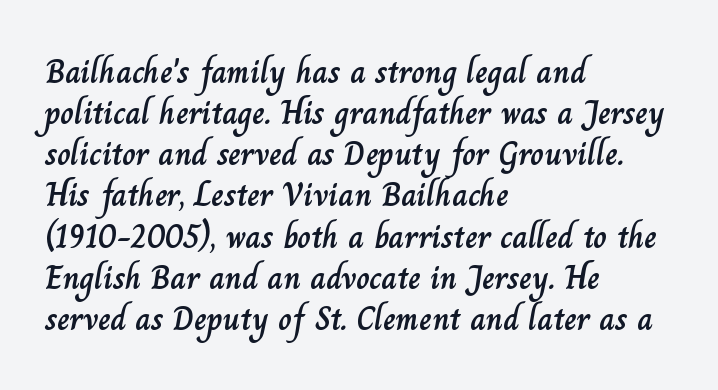
{"width": "normal", "stroke_contrast": "low", "x_height": "small", "monospaced": "no", "underline": "no", "align": "left", "line_spacing_ratio": 1.21, "letter_spacing": "normal", "letter_spacing_em": 0.0, "glyph_px": 34}
